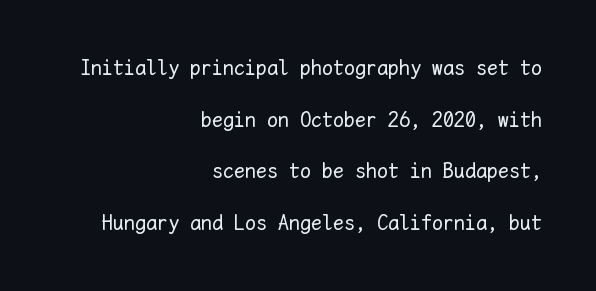
Notice how the passage keeps a crisp vertical edge on the right only. The face used here is rendered with its standard letterfit. The letterforms sit at book weight or below. Italic? Not at all — the glyphs are vertical.
